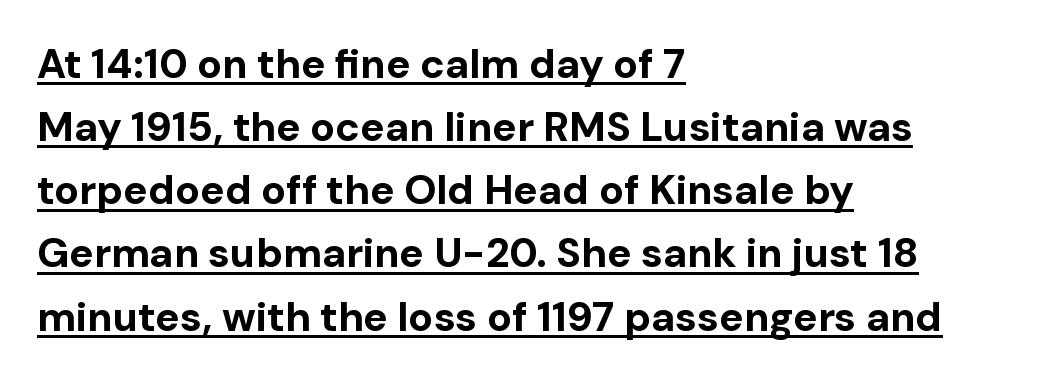
Q: Is the text bold? A: Yes.
Q: Is the text italic (slanted)? A: No, it is upright.
Q: Is the typeface a serif or a sans-serif typeface? A: Sans-serif.
Q: Is the text underlined? A: Yes.
Q: How is the paragraph aligned? A: Left-aligned.
Q: Is the spacing between letters normal or unusually wide? A: Normal.
Q: Is the spacing between lines tight, normal or loose? A: Normal.
Q: Width (condensed, normal, or wide)? A: Normal.
Q: Stroke contrast? A: Low.
Q: x-height? A: Medium.
Q: Monospaced? A: No.
